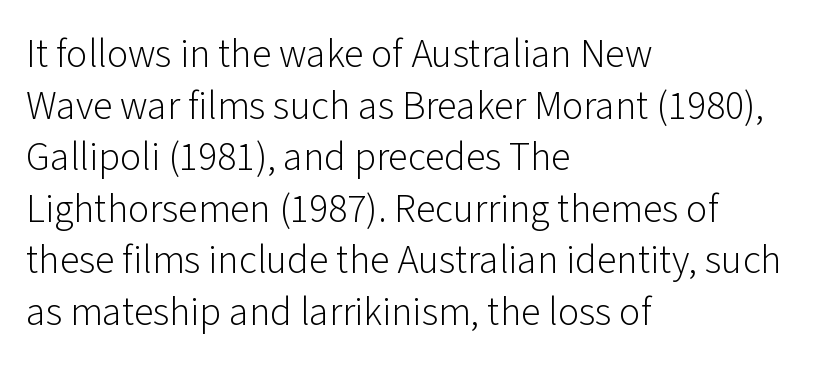
Q: Is the text bold? A: No.
Q: Is the text italic (slanted)? A: No, it is upright.
Q: Is the typeface a serif or a sans-serif typeface? A: Sans-serif.
Q: Is the text underlined? A: No.
Q: How is the paragraph aligned? A: Left-aligned.
Q: Is the spacing between letters normal or unusually wide? A: Normal.
Q: Is the spacing between lines tight, normal or loose? A: Normal.
Q: Width (condensed, normal, or wide)? A: Normal.
Q: Stroke contrast? A: Low.
Q: x-height? A: Medium.
Q: Monospaced? A: No.
